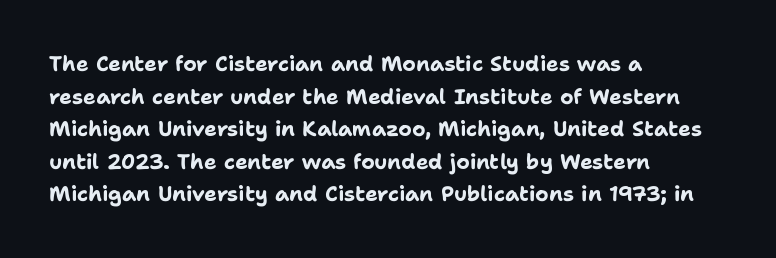
The image shows 21 px bold type, upright; set left-aligned, normal line spacing (1.55x), normal letter spacing, not underlined.
